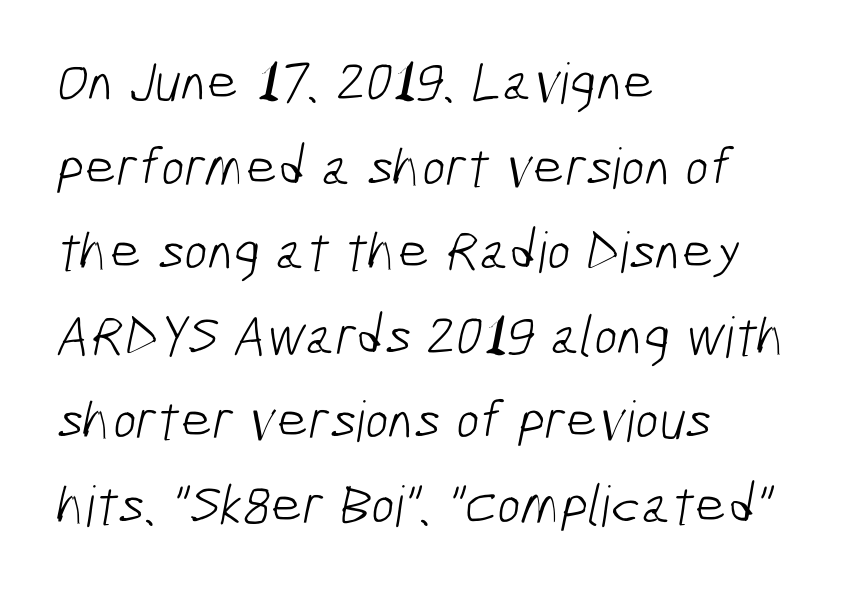
The image shows 56 px light, condensed sans-serif type; set left-aligned, normal line spacing (1.51x), normal letter spacing, not underlined; low stroke contrast and a medium x-height.
